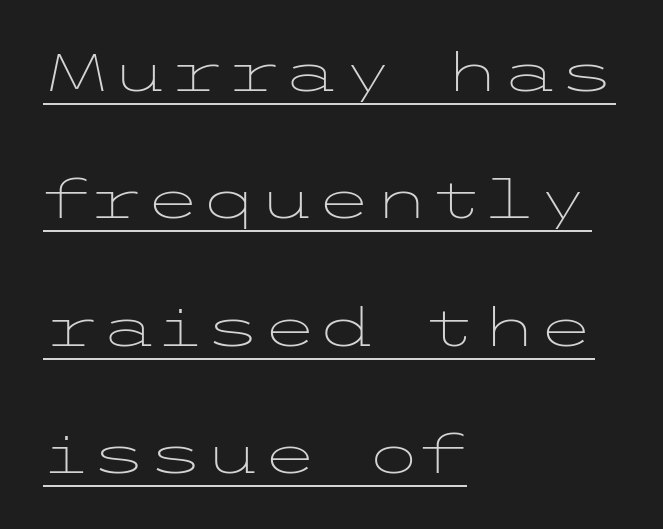
Q: Is the text bold? A: No.
Q: Is the text italic (slanted)? A: No, it is upright.
Q: Is the typeface a serif or a sans-serif typeface? A: Sans-serif.
Q: Is the text underlined? A: Yes.
Q: How is the paragraph aligned? A: Left-aligned.
Q: Is the spacing between letters normal or unusually wide? A: Normal.
Q: Is the spacing between lines tight, normal or loose? A: Loose.
Q: Width (condensed, normal, or wide)? A: Wide.
Q: Stroke contrast? A: Low.
Q: x-height? A: Medium.
